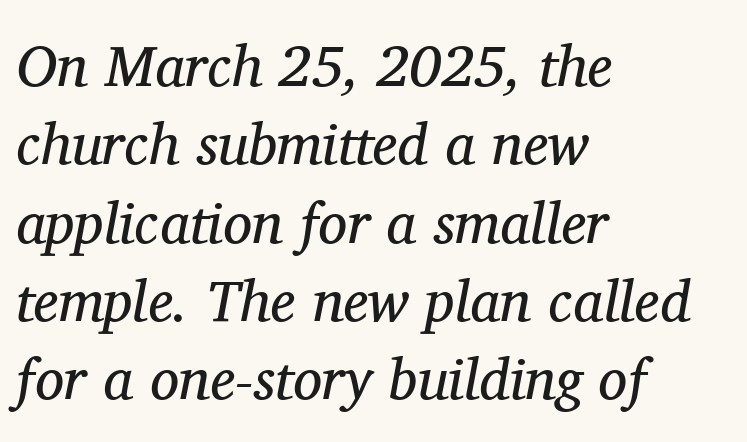
Q: Is the text bold? A: No.
Q: Is the text italic (slanted)? A: Yes, it leans right by about 11 degrees.
Q: Is the typeface a serif or a sans-serif typeface? A: Serif.
Q: Is the text underlined? A: No.
Q: How is the paragraph aligned? A: Left-aligned.
Q: Is the spacing between letters normal or unusually wide? A: Normal.
Q: Is the spacing between lines tight, normal or loose? A: Normal.
Q: Width (condensed, normal, or wide)? A: Normal.
Q: Stroke contrast? A: Medium.
Q: x-height? A: Medium.
Q: Monospaced? A: No.
